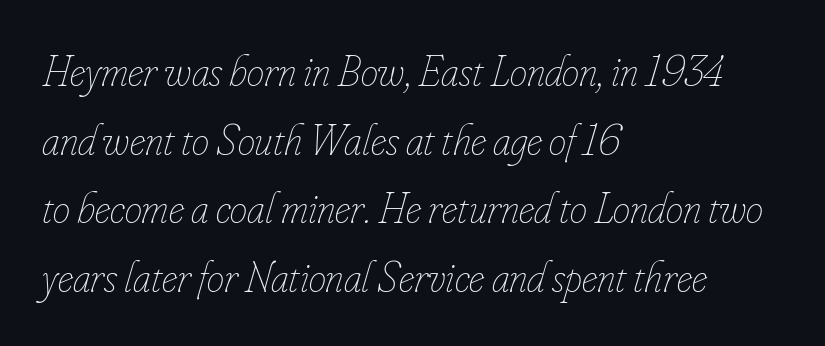
The image shows 44 px thin, condensed type, italic (leaning right); set left-aligned, normal line spacing (1.56x), normal letter spacing, not underlined; low stroke contrast and a small x-height.
